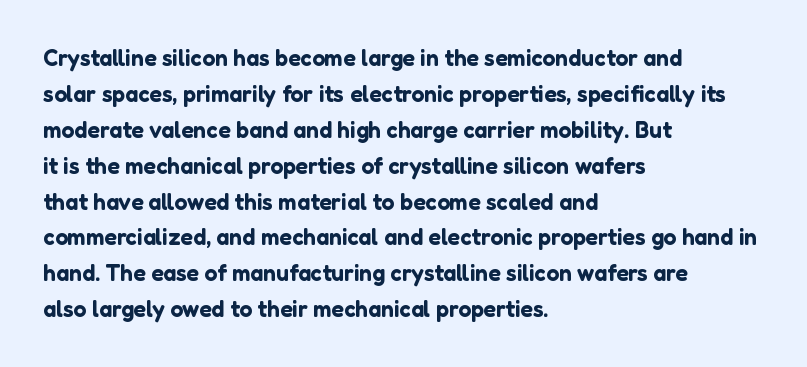
The passage shown has conventional tracking throughout. The axis of the letterforms is exactly vertical. In CSS terms this would be text-align: left. The area under the type is left untouched.
